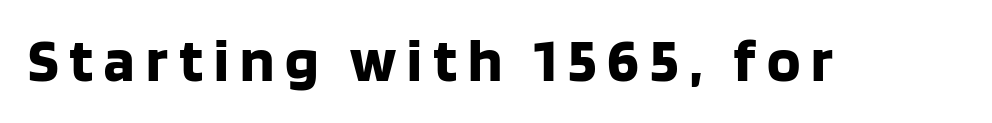
Q: Is the text bold? A: Yes.
Q: Is the text italic (slanted)? A: No, it is upright.
Q: Is the typeface a serif or a sans-serif typeface? A: Sans-serif.
Q: Is the text underlined? A: No.
Q: Width (condensed, normal, or wide)? A: Normal.
Q: Stroke contrast? A: Low.
Q: x-height? A: Large.
Q: Monospaced? A: No.
